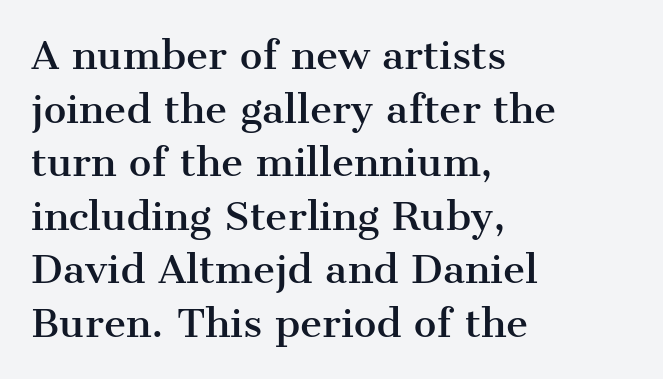
A typesetter would call this proportional, since set widths differ per character. How are the letters spaced? Ordinarily, with no added tracking. Descender tails drop into unmarked territory. To sum up the face: it has serifs.
